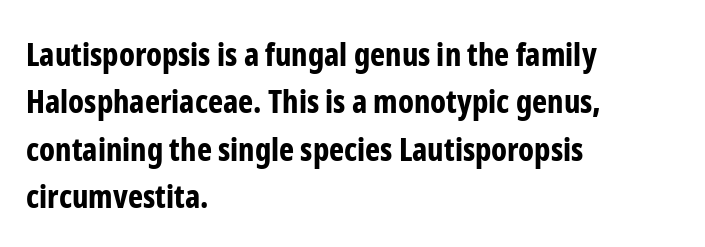
The image shows 32 px bold, condensed sans-serif type, upright; set left-aligned, normal line spacing (1.48x), normal letter spacing, not underlined; low stroke contrast and a medium x-height.
